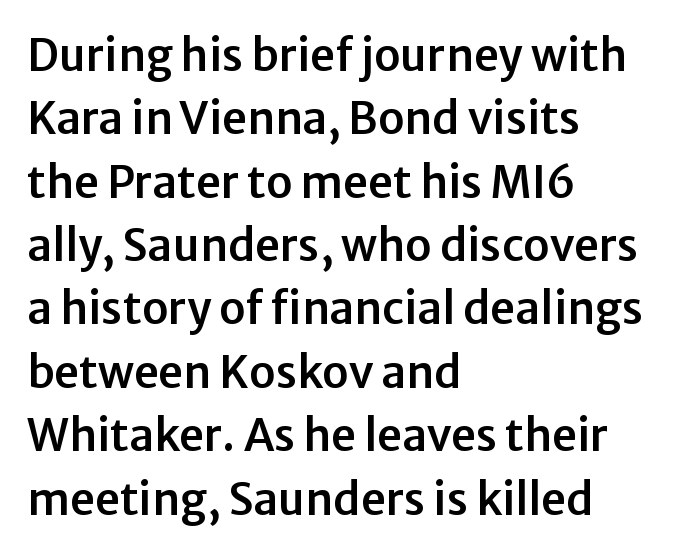
Q: Is the text italic (slanted)? A: No, it is upright.
Q: Is the typeface a serif or a sans-serif typeface? A: Sans-serif.
Q: Is the text underlined? A: No.
Q: How is the paragraph aligned? A: Left-aligned.
Q: Is the spacing between letters normal or unusually wide? A: Normal.
Q: Is the spacing between lines tight, normal or loose? A: Normal.
Q: Width (condensed, normal, or wide)? A: Normal.
Q: Stroke contrast? A: Low.
Q: x-height? A: Medium.
Q: Monospaced? A: No.
